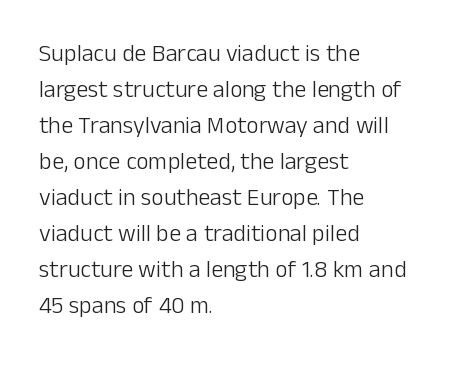
There is no visible air inserted between adjacent glyphs. The rendering anchors every line to the left-hand side. Counters stay open thanks to moderate or lighter strokes. Is there much room between lines? A standard amount, neither cramped nor airy. Type without underlining.
